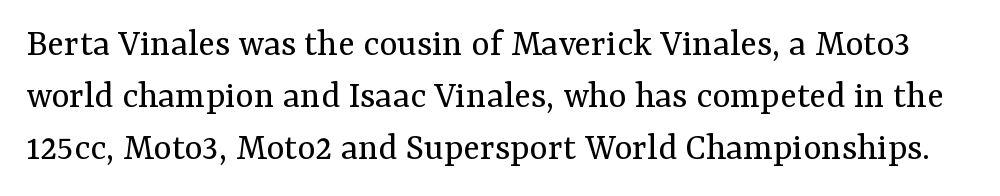
The image shows 39 px regular-weight serif type, upright; set normal line spacing (1.33x), normal letter spacing, not underlined; medium stroke contrast and a medium x-height.
